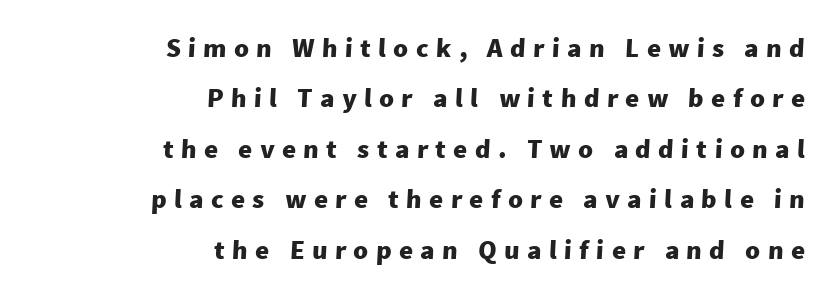
The setting favours the right margin, as signatures and pull-quotes sometimes do. Spacing between characters has been opened up far beyond the box default. The zone under the glyphs is completely vacant. Heavy-handed strokes throughout: this text is bold.
